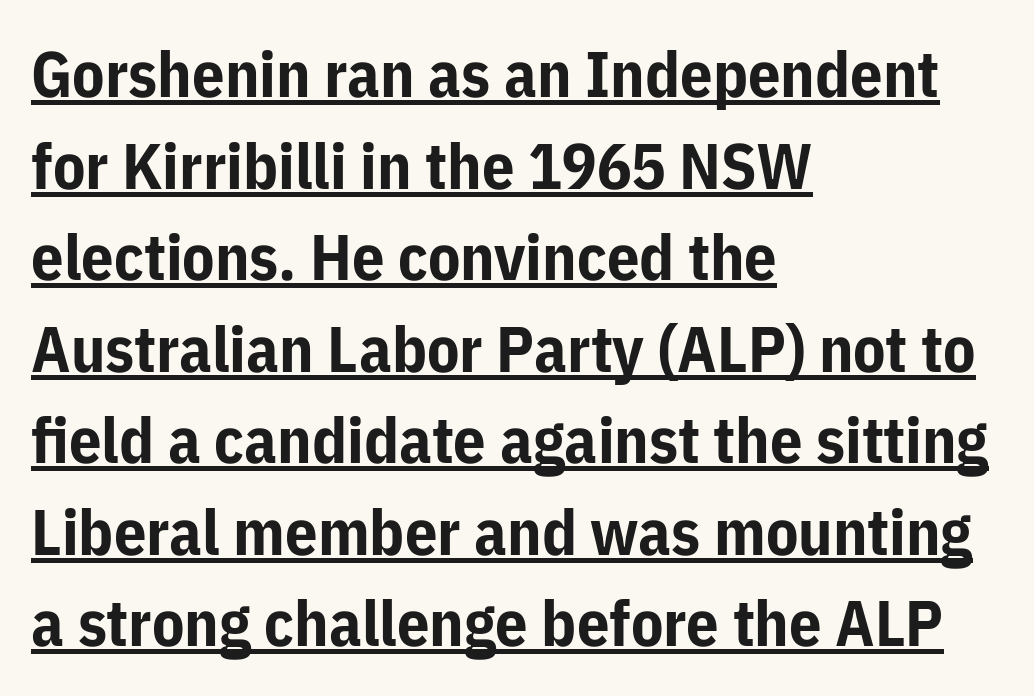
The image shows 64 px bold sans-serif type, upright; set left-aligned, normal line spacing (1.43x), normal letter spacing, underlined; low stroke contrast and a medium x-height.
